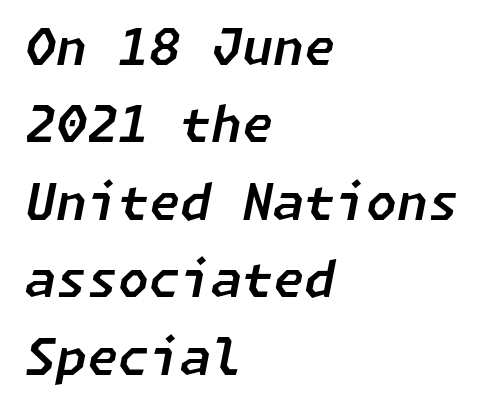
The baseline area is clear. Nothing unusual about the tracking: characters are spaced as the font intends. Does the lettering tilt? It does — this is italic. How would I describe the line gaps? Plain and ordinary. Typeset ragged right — the left edge is the straight one.
